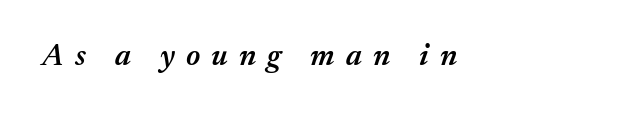
Q: Is the text bold? A: Semi-bold.
Q: Is the text italic (slanted)? A: Yes, it leans right by about 17 degrees.
Q: Is the text underlined? A: No.
Q: Is the spacing between letters normal or unusually wide? A: Unusually wide.
Q: Width (condensed, normal, or wide)? A: Normal.
Q: Stroke contrast? A: Medium.
Q: x-height? A: Medium.
Q: Monospaced? A: No.
